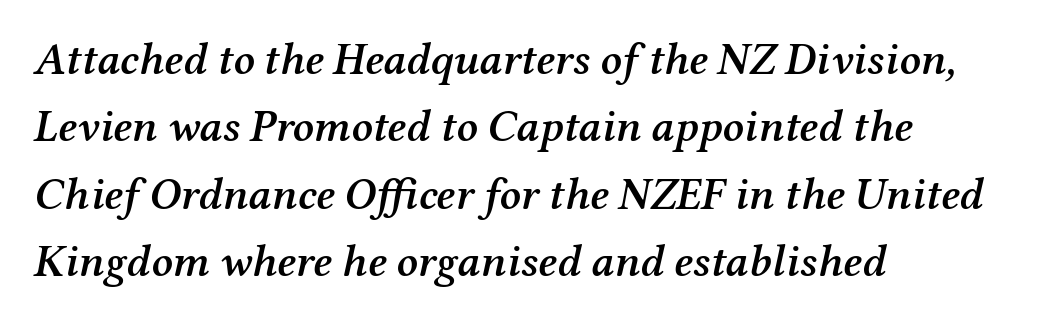
Q: Is the text bold? A: Semi-bold.
Q: Is the text italic (slanted)? A: Yes, it leans right by about 12 degrees.
Q: Is the typeface a serif or a sans-serif typeface? A: Serif.
Q: Is the text underlined? A: No.
Q: How is the paragraph aligned? A: Left-aligned.
Q: Is the spacing between letters normal or unusually wide? A: Normal.
Q: Is the spacing between lines tight, normal or loose? A: Normal.
Q: Width (condensed, normal, or wide)? A: Normal.
Q: Stroke contrast? A: Medium.
Q: x-height? A: Medium.
Q: Monospaced? A: No.
